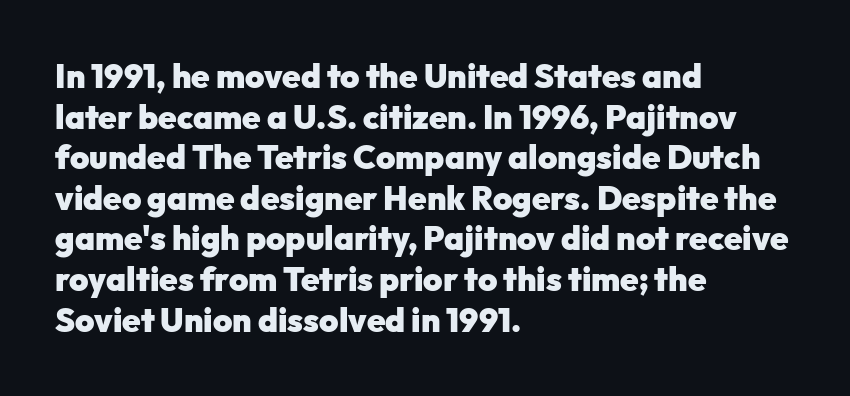
Q: Is the text bold? A: Yes.
Q: Is the text italic (slanted)? A: No, it is upright.
Q: Is the typeface a serif or a sans-serif typeface? A: Sans-serif.
Q: Is the text underlined? A: No.
Q: How is the paragraph aligned? A: Left-aligned.
Q: Is the spacing between letters normal or unusually wide? A: Normal.
Q: Width (condensed, normal, or wide)? A: Normal.
Q: Stroke contrast? A: Low.
Q: x-height? A: Medium.
Q: Monospaced? A: No.
